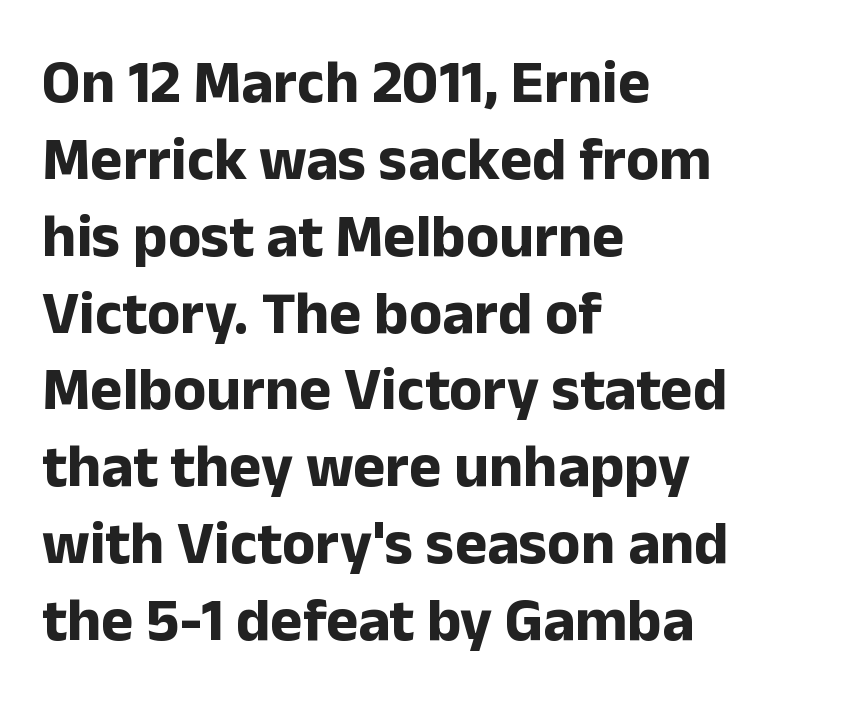
The image shows 61 px bold sans-serif type, upright; set left-aligned, normal line spacing (1.26x), normal letter spacing, not underlined; low stroke contrast and a medium x-height.
